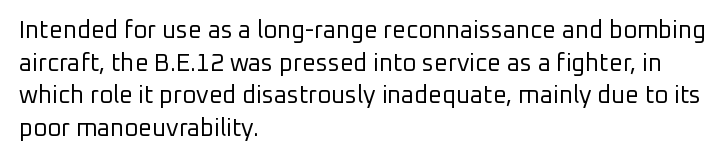
Q: Is the text bold? A: No.
Q: Is the text italic (slanted)? A: No, it is upright.
Q: Is the text underlined? A: No.
Q: How is the paragraph aligned? A: Left-aligned.
Q: Is the spacing between letters normal or unusually wide? A: Normal.
Q: Is the spacing between lines tight, normal or loose? A: Normal.
